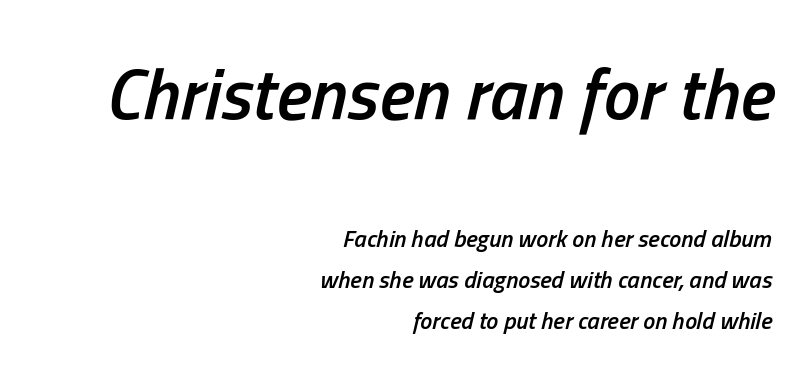
Q: Is the text bold? A: Semi-bold.
Q: Is the text italic (slanted)? A: Yes, it leans right by about 13 degrees.
Q: Is the text underlined? A: No.
Q: How is the paragraph aligned? A: Right-aligned.
Q: Is the spacing between letters normal or unusually wide? A: Normal.
Q: Which block of text is set in a larger size, the first (top) or the second (bottom)? A: The first (top) one.
Q: Width (condensed, normal, or wide)? A: Condensed.
Q: Stroke contrast? A: Low.
Q: x-height? A: Medium.
Q: Monospaced? A: No.
